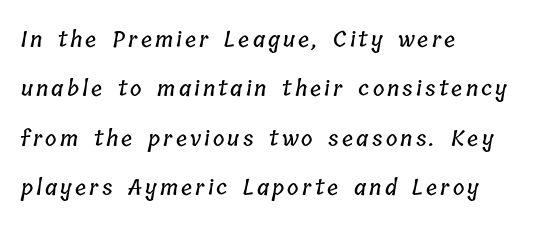
Q: Is the text underlined? A: No.
Q: How is the paragraph aligned? A: Left-aligned.
Q: Is the spacing between lines tight, normal or loose? A: Loose.
